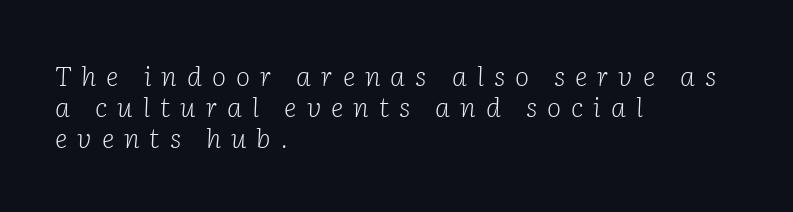
Q: Is the text bold? A: No.
Q: Is the text italic (slanted)? A: Yes, it leans right by about 2 degrees.
Q: Is the text underlined? A: No.
Q: How is the paragraph aligned? A: Left-aligned.
Q: Is the spacing between letters normal or unusually wide? A: Unusually wide.
Q: Is the spacing between lines tight, normal or loose? A: Tight.
